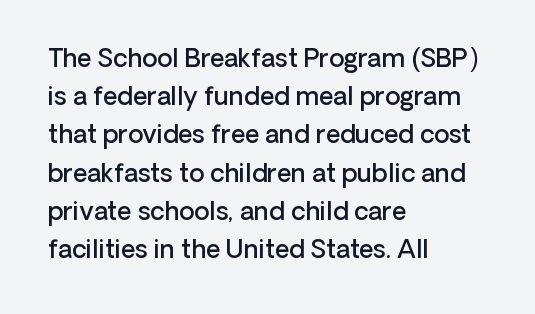
The image shows 25 px text type, upright; set left-aligned, normal line spacing (1.53x), normal letter spacing, not underlined.
